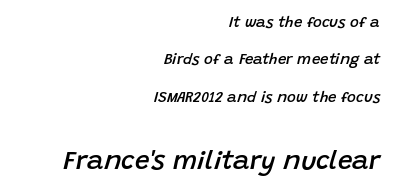
The image shows 26 px text type, italic (leaning right); set right-aligned, loose line spacing (2.49x), normal letter spacing, not underlined; the second (bottom) block is 1.73x larger.
